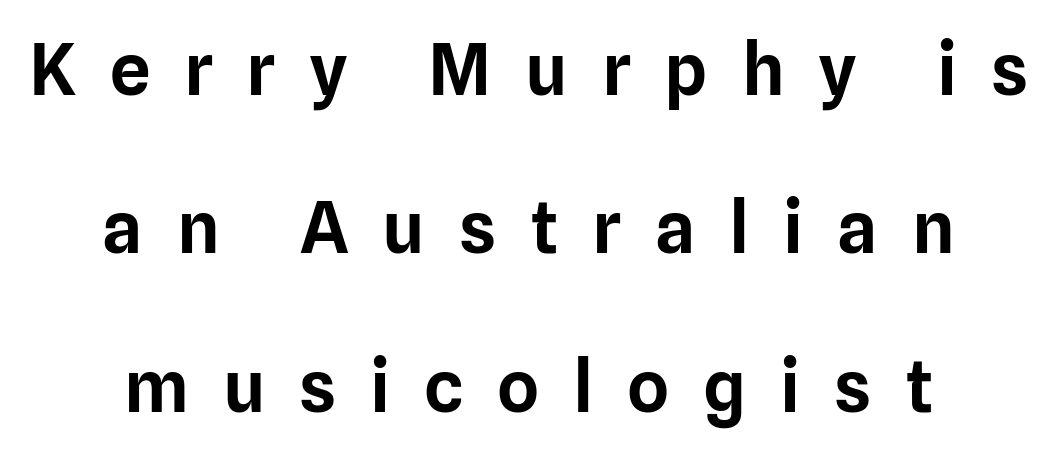
Q: Is the text italic (slanted)? A: No, it is upright.
Q: Is the typeface a serif or a sans-serif typeface? A: Sans-serif.
Q: Is the text underlined? A: No.
Q: How is the paragraph aligned? A: Centered.
Q: Is the spacing between letters normal or unusually wide? A: Unusually wide.
Q: Is the spacing between lines tight, normal or loose? A: Loose.
Q: Width (condensed, normal, or wide)? A: Normal.
Q: Stroke contrast? A: Low.
Q: x-height? A: Medium.
Q: Monospaced? A: No.
